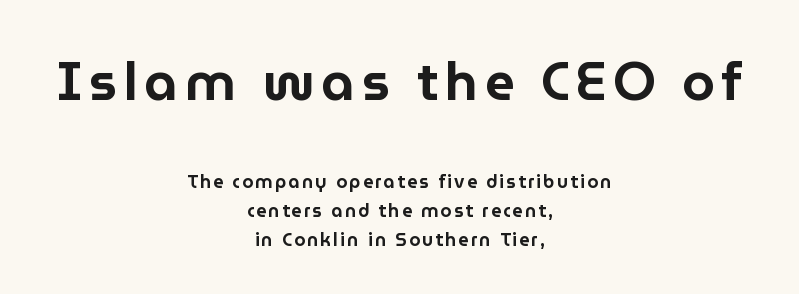
{"serif": "no", "italic": "no", "width": "normal", "stroke_contrast": "low", "x_height": "medium", "monospaced": "no", "underline": "no", "align": "center", "line_spacing": "normal", "line_spacing_ratio": 1.61, "larger_block": "first", "size_ratio": 2.94, "glyph_px": 53}
